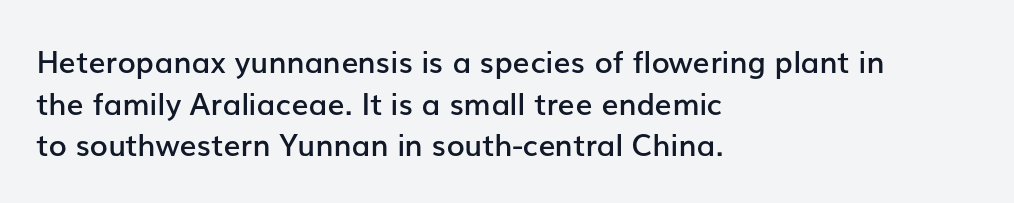
{"serif": "no", "italic": "no", "bold": "semi", "weight": "semibold", "width": "normal", "stroke_contrast": "low", "x_height": "medium", "monospaced": "no", "underline": "no", "align": "left", "line_spacing": "normal", "line_spacing_ratio": 1.39, "letter_spacing": "normal", "letter_spacing_em": 0.0, "glyph_px": 30}
